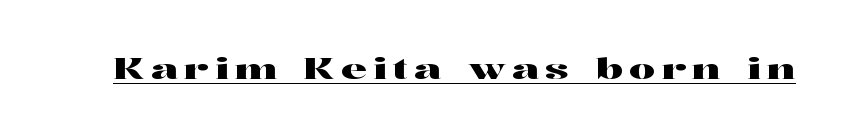
{"serif": "yes", "italic": "no", "width": "wide", "stroke_contrast": "high", "x_height": "medium", "monospaced": "no", "underline": "yes", "letter_spacing": "wide", "letter_spacing_em": 0.22, "glyph_px": 29}
